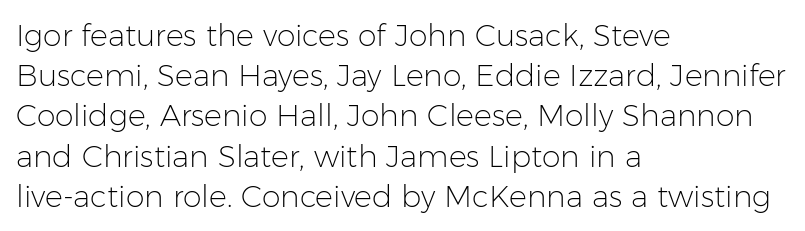
Q: Is the text bold? A: No.
Q: Is the text italic (slanted)? A: No, it is upright.
Q: Is the typeface a serif or a sans-serif typeface? A: Sans-serif.
Q: Is the text underlined? A: No.
Q: How is the paragraph aligned? A: Left-aligned.
Q: Is the spacing between letters normal or unusually wide? A: Normal.
Q: Is the spacing between lines tight, normal or loose? A: Normal.
Q: Width (condensed, normal, or wide)? A: Normal.
Q: Stroke contrast? A: Low.
Q: x-height? A: Medium.
Q: Monospaced? A: No.
